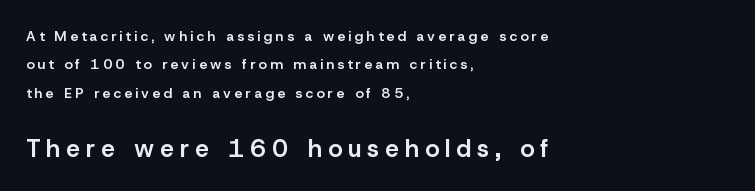
Just letters on the line, the space beneath them empty. The rendering anchors every line to the left-hand side. Tracking here is generous; glyphs stand well apart from one another. A student would notice the bottom passage is typeset larger than what precedes it. Regarding leading, the lines here are spaced well apart. It's the straight-up-and-down kind of type.
